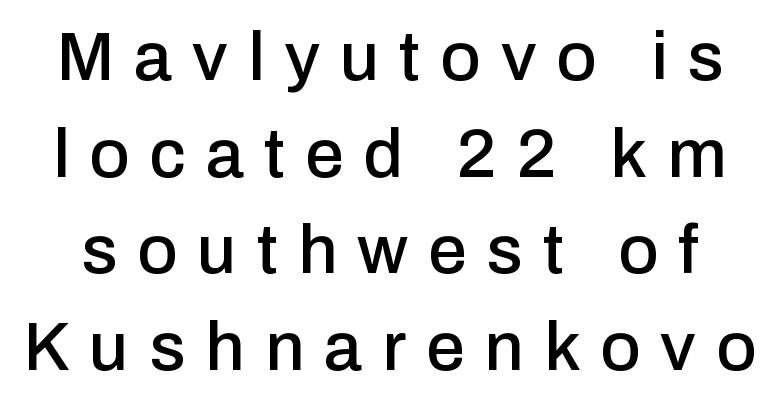
Q: Is the text italic (slanted)? A: No, it is upright.
Q: Is the typeface a serif or a sans-serif typeface? A: Sans-serif.
Q: Is the text underlined? A: No.
Q: Is the spacing between letters normal or unusually wide? A: Unusually wide.
Q: Is the spacing between lines tight, normal or loose? A: Normal.
Q: Width (condensed, normal, or wide)? A: Normal.
Q: Stroke contrast? A: Low.
Q: x-height? A: Medium.
Q: Monospaced? A: No.
